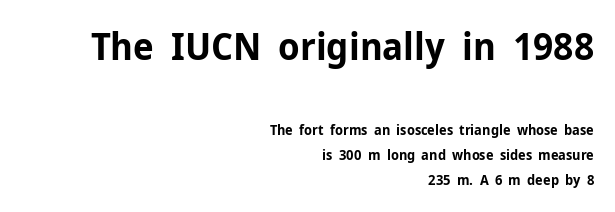
Letterform terminals end flat and unadorned throughout the passage. Looks like regular typesetting: each glyph gets only the width it needs. Look at the tracking — it's just the regular setting, nothing added. The composition opens big and finishes small. The glyphs have the mass of a bold cut. Visually the block forms a straight wall on the right and a jagged coastline on the left.
